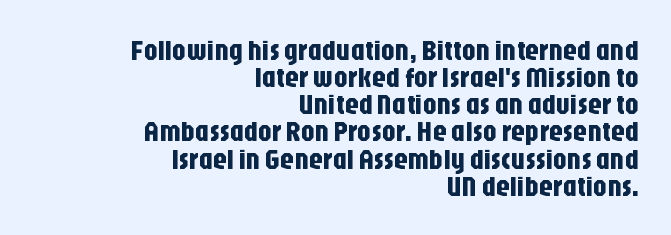
{"serif": "no", "italic": "no", "width": "condensed", "stroke_contrast": "low", "x_height": "large", "monospaced": "no", "underline": "no", "align": "right", "line_spacing": "tight", "line_spacing_ratio": 0.97, "letter_spacing": "normal", "letter_spacing_em": 0.0, "glyph_px": 28}
